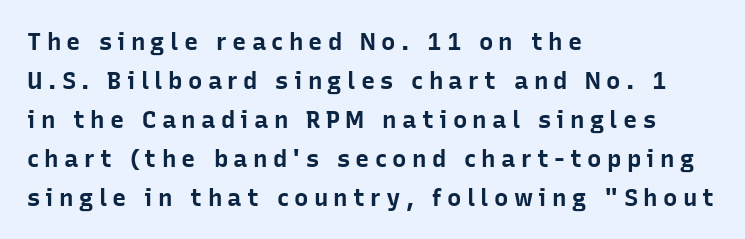
The image shows 24 px bold type, upright; set left-aligned, normal line spacing (1.62x), unusually wide letter spacing (+0.22 em), not underlined.
